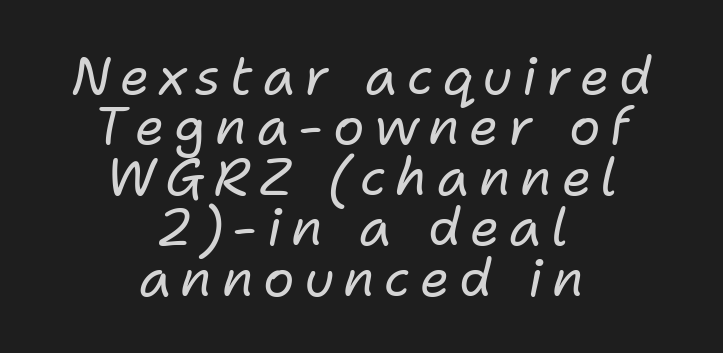
The image shows 52 px regular-weight type, italic (leaning right); set centered, tight line spacing (0.97x), not underlined; low stroke contrast and a medium x-height.
